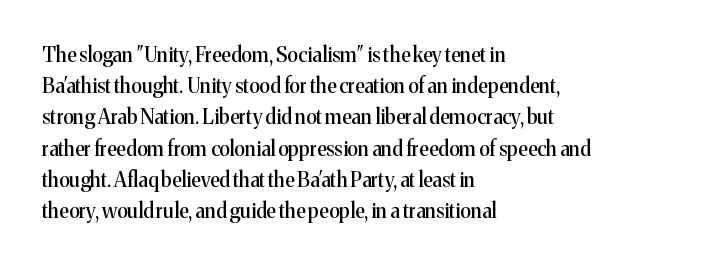
{"italic": "no", "underline": "no", "align": "left", "line_spacing": "normal", "line_spacing_ratio": 1.56, "letter_spacing": "normal", "letter_spacing_em": 0.0, "glyph_px": 20}
